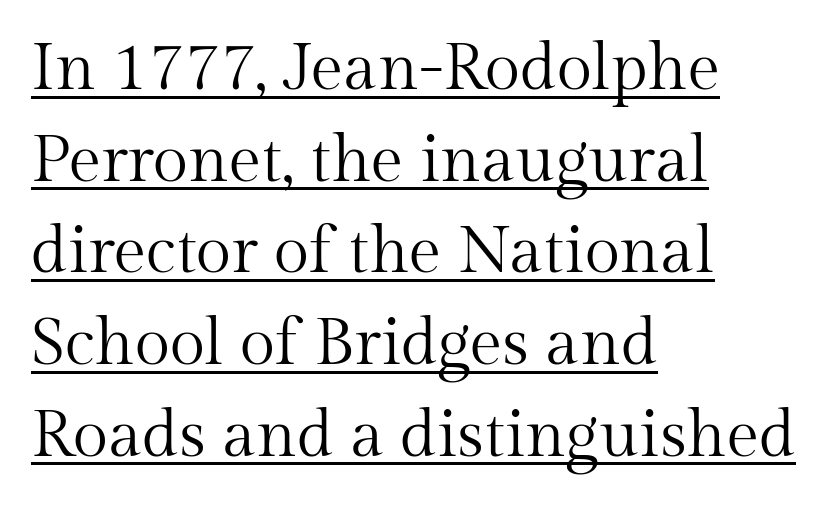
Layout note: lines flush left. Glyph-to-glyph distance matches everyday printed text. Spacing verdict: proportional, widths tailored to each character. Check the space under the baseline: a stroke is drawn there. Letters have the restrained weight of plain body copy at most. No italicization has been applied; the sample stays upright.
